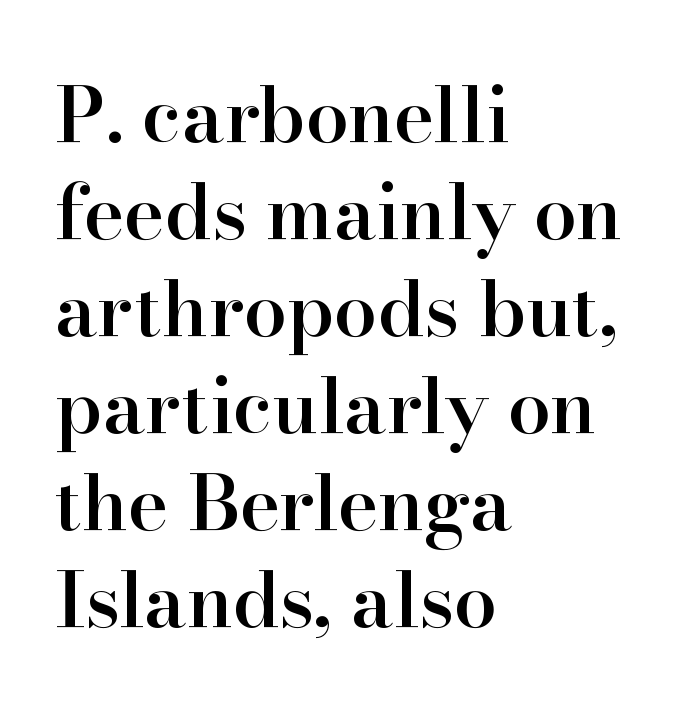
{"serif": "yes", "italic": "no", "bold": "semi", "weight": "semibold", "width": "normal", "stroke_contrast": "high", "x_height": "small", "monospaced": "no", "underline": "no", "align": "left", "line_spacing": "normal", "line_spacing_ratio": 1.26, "letter_spacing": "normal", "letter_spacing_em": 0.0, "glyph_px": 77}
